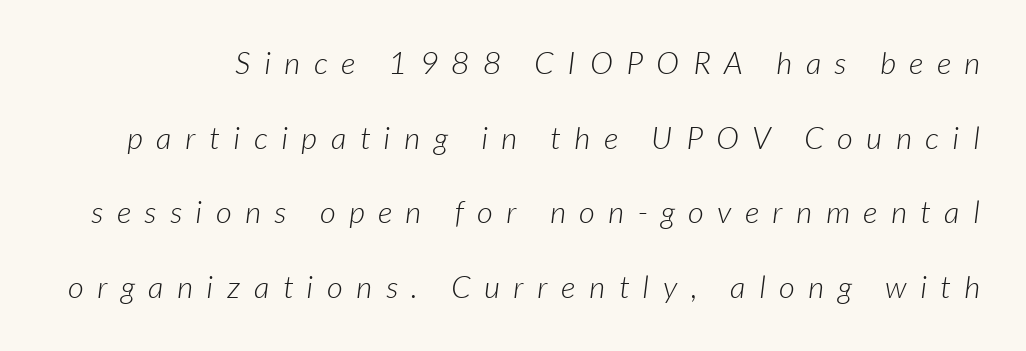
Spacing verdict: proportional, widths tailored to each character. Stems here are at most as thick as an everyday book face. Glance below the letters and you will spot only blank space. Observe the wide spacing: letters keep a clear distance from each other. What's the leading like? Stretched, with rows far apart.
